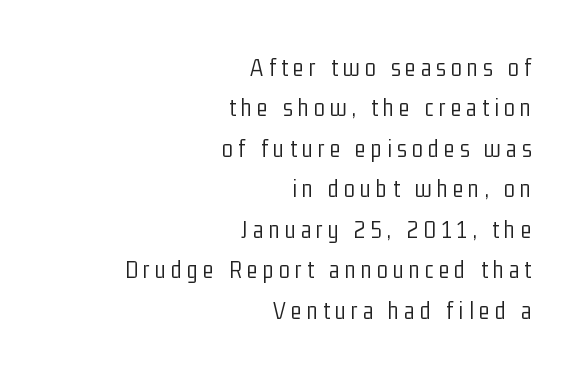
Caption: expanded tracking, letters set apart. How would I describe the line gaps? Plain and ordinary. Posture: vertical. Reading down the block, your eye finds every line finishing at a fixed right position.
